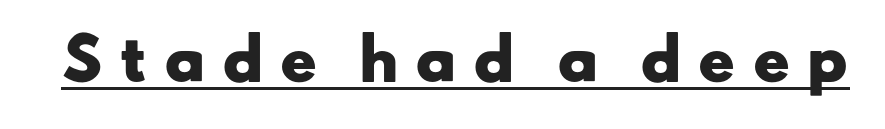
On the weight axis this lands at bold, roughly 700. Font category for this specimen: sans-serif. A typesetter would call this heavily tracked-out type. Students, observe the line beneath the letters — that is underlining. Spacing verdict: proportional, widths tailored to each character.
